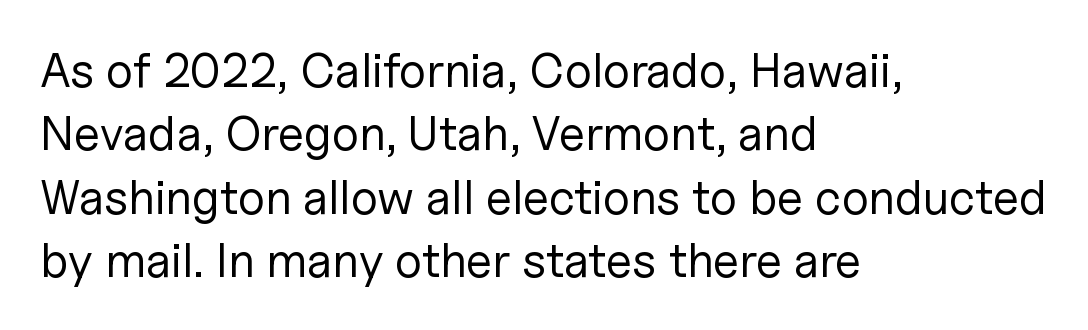
{"serif": "no", "italic": "no", "bold": "no", "weight": "regular", "width": "normal", "stroke_contrast": "low", "x_height": "medium", "monospaced": "no", "underline": "no", "align": "left", "line_spacing": "normal", "line_spacing_ratio": 1.32, "letter_spacing": "normal", "letter_spacing_em": 0.0, "glyph_px": 48}
